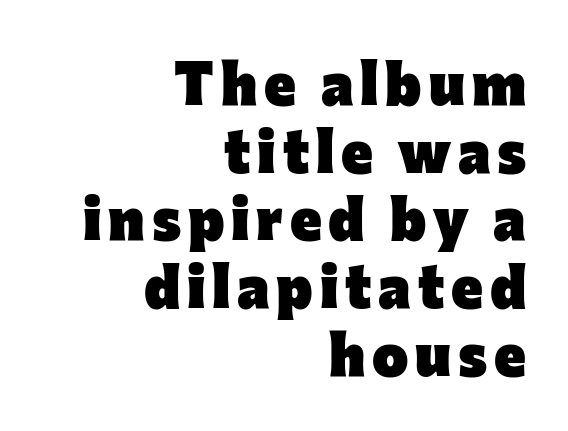
Is this a fixed-width face? No — the glyphs have proportional, varying widths. Quick note: interline space is minimal. Pretty heavy lettering here — definitely bold. No feet cap the strokes, marking this as sans-serif type. Any mark beneath the type? The region is blank. This sample uses an upright cut, with every glyph sitting square on the baseline.
